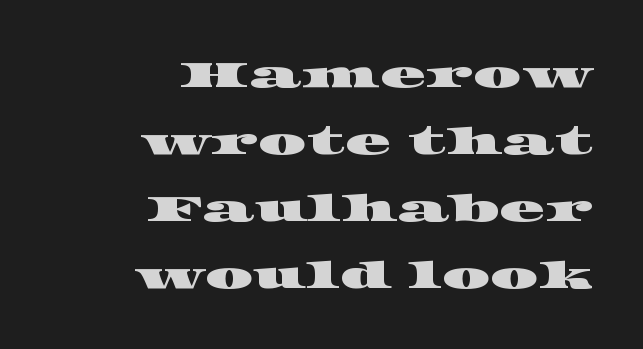
The image shows 38 px wide serif type; set right-aligned, line spacing 1.76x, normal letter spacing, not underlined; high stroke contrast and a large x-height.
